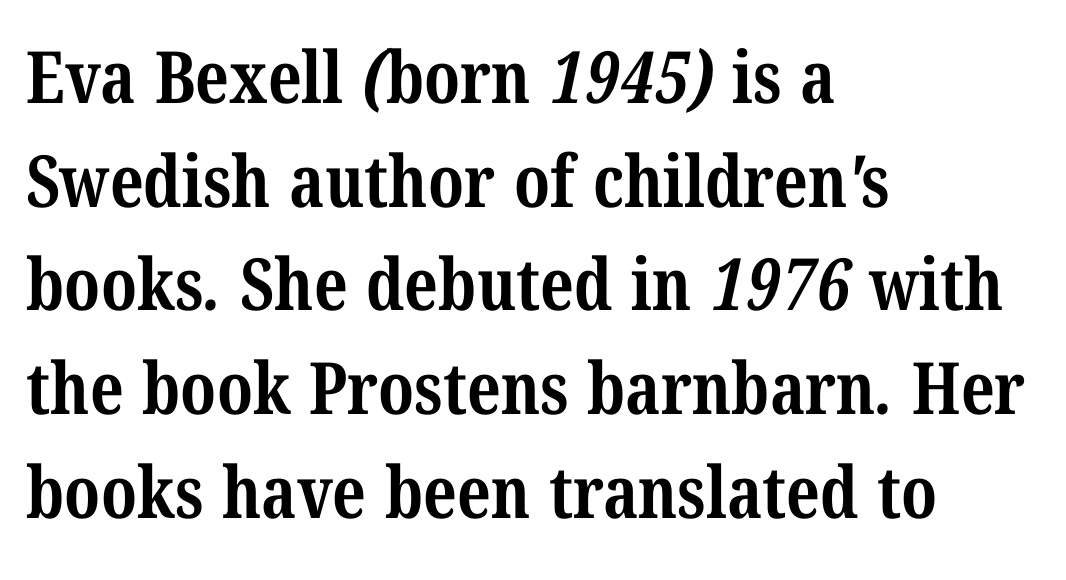
The image shows 72 px bold, condensed serif type; set left-aligned, normal line spacing (1.44x), normal letter spacing, not underlined; medium stroke contrast and a medium x-height.
